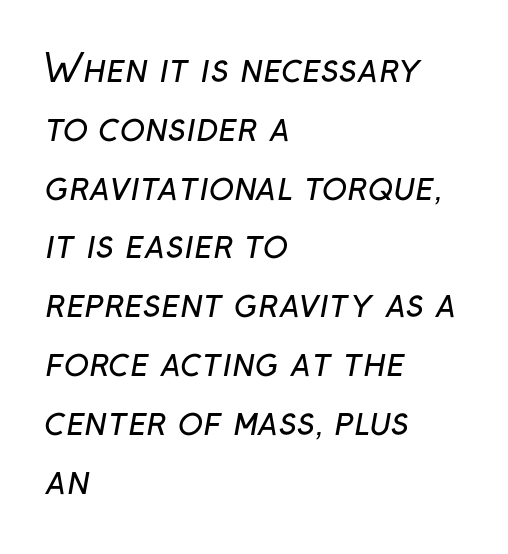
The passage is arranged the way most books set body copy — flush left. A typesetter would call this leading conventional body-copy spacing. The area under the type is left untouched. Ink coverage per letter is moderate at most. Note the varied advance widths — an 'i' is clearly narrower than an 'm'. Are there feet on the stems? There aren't — it's a sans.
